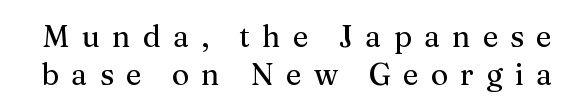
Words appear elongated and porous because spacing is wide. If you drew a line through each stem, it would be perfectly vertical. If you measured baseline to baseline, you'd find a middling distance. Proportional: the letters do not fall into vertical columns. Nobody drew a line under any word here. The letters carry serifs — small finishing strokes at the ends of their stems.
